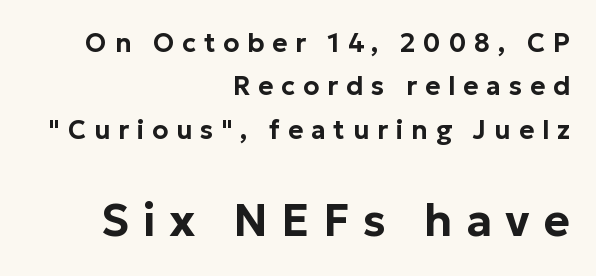
Serif or sans? Sans — the stroke terminals are bare. Clear beneath every line of the passage. Of the two passages, the one underneath uses the larger point size. If you drew a line through each stem, it would be perfectly vertical. Leftover space on each line is placed entirely before the opening word. Letter spacing: wide.
